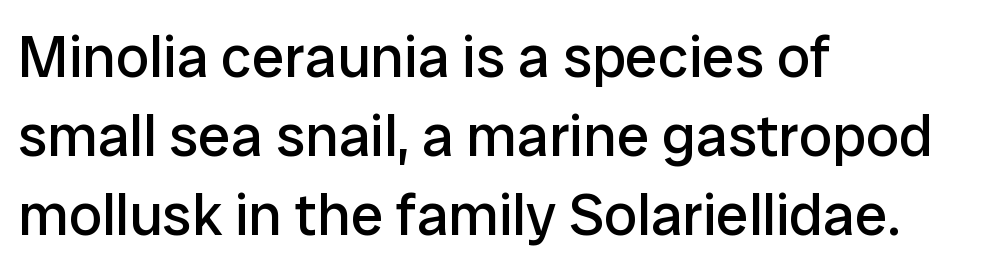
{"serif": "no", "italic": "no", "bold": "no", "weight": "regular", "width": "normal", "stroke_contrast": "low", "x_height": "medium", "monospaced": "no", "underline": "no", "align": "left", "line_spacing": "normal", "line_spacing_ratio": 1.34, "letter_spacing": "normal", "letter_spacing_em": 0.0, "glyph_px": 59}
